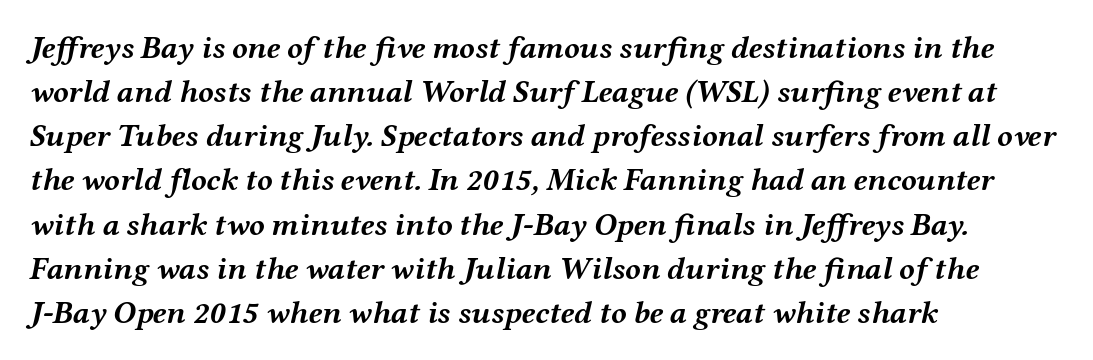
A full-strength bold gives these letters their thick strokes. The rendering uses natural spacing where letterforms have individual widths. A typesetter would call this leading conventional body-copy spacing. The rag falls on the right side of this text block. Nobody touched the tracking dial on this one.
